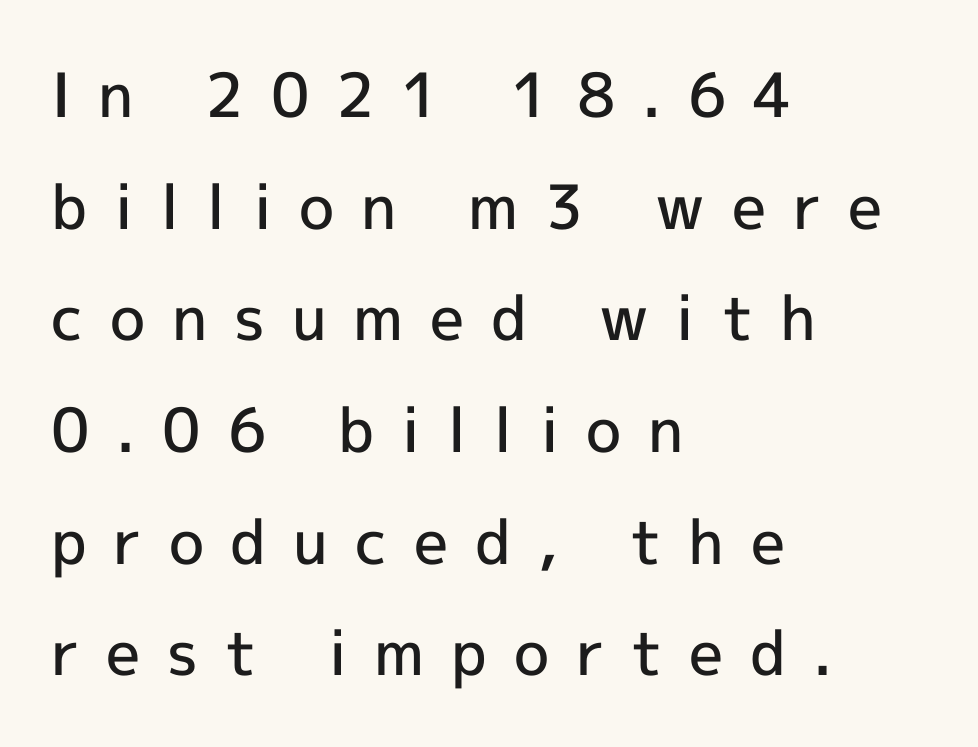
The image shows 61 px semibold sans-serif type, upright; set left-aligned, line spacing 1.83x, unusually wide letter spacing (+0.44 em), not underlined; a medium x-height.
